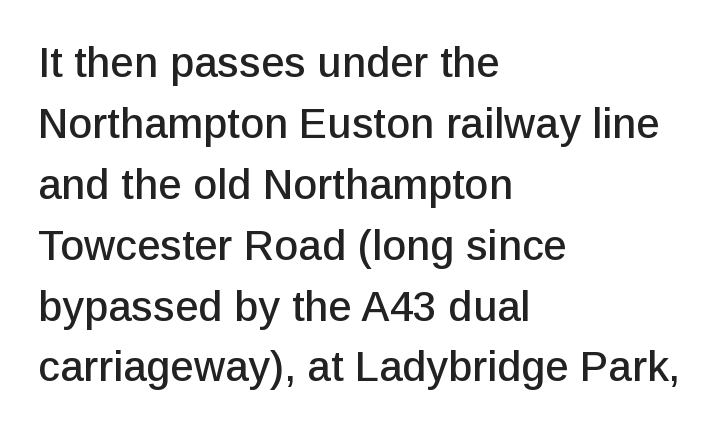
{"serif": "no", "italic": "no", "width": "normal", "stroke_contrast": "low", "x_height": "medium", "monospaced": "no", "underline": "no", "align": "left", "line_spacing": "normal", "line_spacing_ratio": 1.45, "letter_spacing": "normal", "letter_spacing_em": 0.0, "glyph_px": 42}
